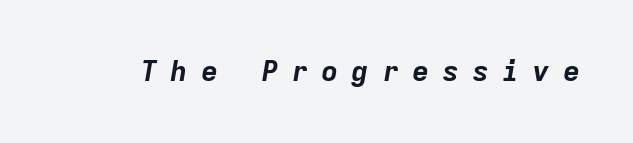
Q: Is the text bold? A: Yes.
Q: Is the text italic (slanted)? A: Yes, it leans right by about 9 degrees.
Q: Is the text underlined? A: No.
Q: Is the spacing between letters normal or unusually wide? A: Unusually wide.
Q: Width (condensed, normal, or wide)? A: Normal.
Q: Stroke contrast? A: Low.
Q: x-height? A: Medium.
Q: Monospaced? A: Yes.
